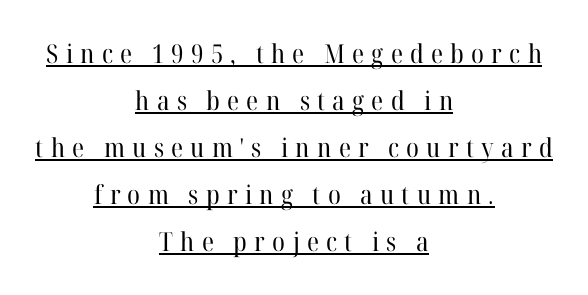
These characters rest on top of a visible drawn line. The text block is weighted toward neither margin, spreading evenly from the middle. Does extra space separate the letters? Yes, quite a lot of it. Counters stay open thanks to moderate or lighter strokes. Posture: straight, roman, zero tilt.
